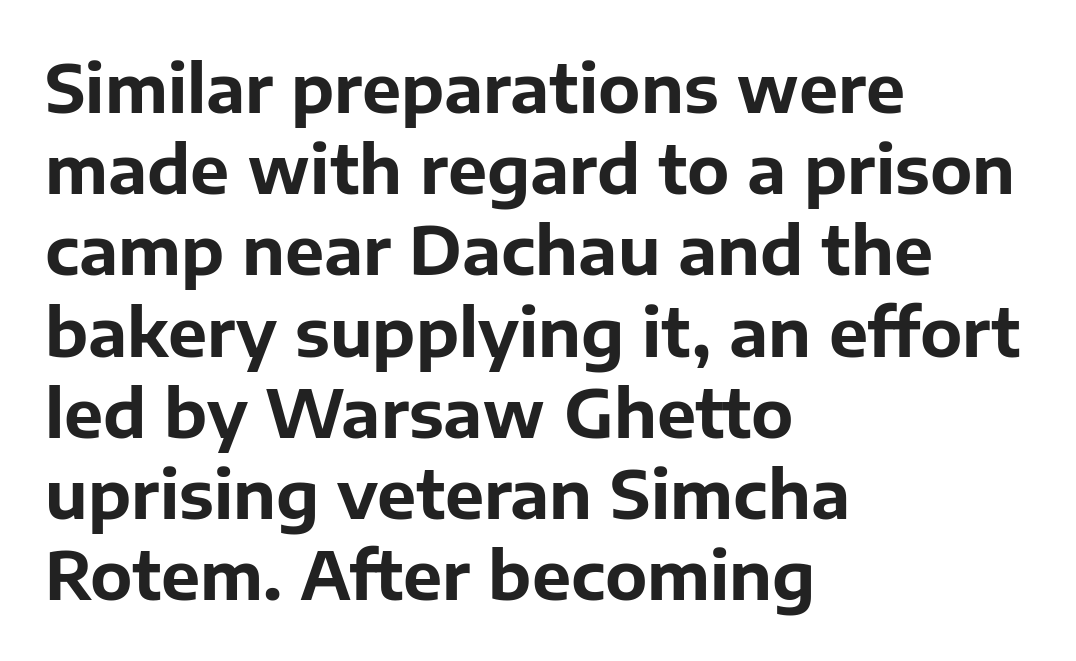
These lines were composed using upright roman letters. The face used here is proportionally spaced, like ordinary book or web type. Thick stems and heavy bowls — unmistakably bold. There is no visible air inserted between adjacent glyphs.
